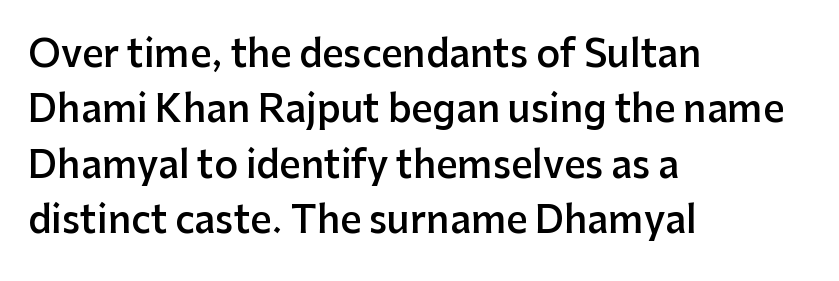
The image shows 37 px semibold sans-serif type, upright; set left-aligned, normal line spacing (1.5x), normal letter spacing, not underlined; low stroke contrast and a medium x-height.
